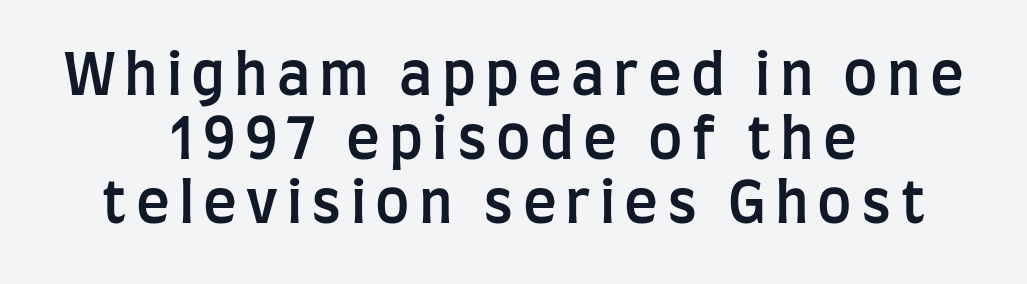
Q: Is the text bold? A: Semi-bold.
Q: Is the text italic (slanted)? A: No, it is upright.
Q: Is the typeface a serif or a sans-serif typeface? A: Sans-serif.
Q: Is the text underlined? A: No.
Q: How is the paragraph aligned? A: Centered.
Q: Is the spacing between lines tight, normal or loose? A: Tight.
Q: Width (condensed, normal, or wide)? A: Condensed.
Q: Stroke contrast? A: Low.
Q: x-height? A: Large.
Q: Monospaced? A: No.
